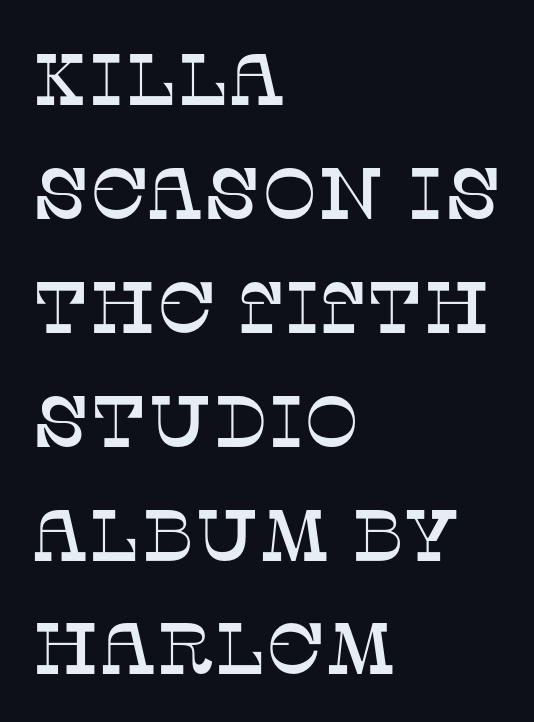
The image shows 73 px serif type, upright; set left-aligned, normal line spacing (1.56x), normal letter spacing, not underlined; low stroke contrast and a large x-height.
